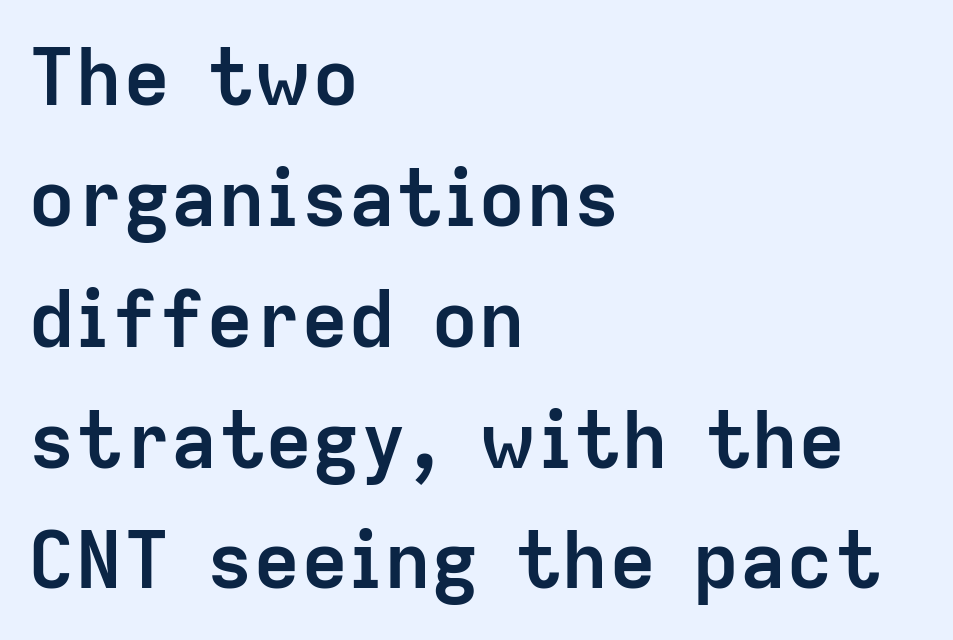
Is this a sans? Yes — the strokes have no serifs. The lettering holds an erect, upright posture throughout. Descender tails drop into unmarked territory. Between one letter and the next there's only the usual sliver of space. Typographic density is high because the face is bold.
